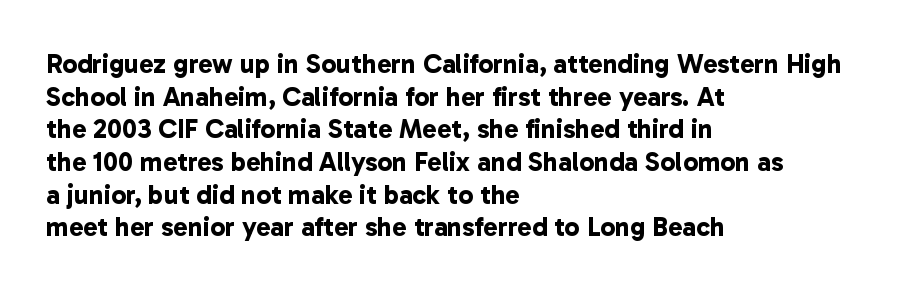
The image shows 27 px bold type; set left-aligned, line spacing 1.21x, normal letter spacing, not underlined.
